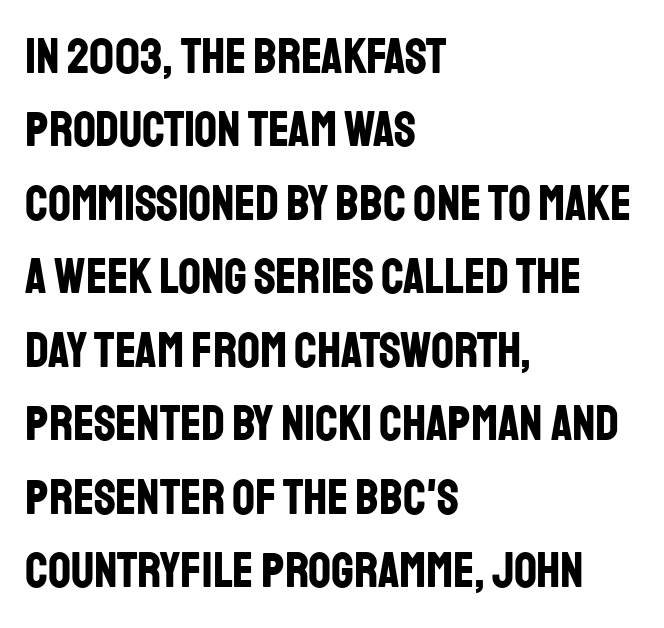
{"serif": "no", "italic": "no", "bold": "yes", "weight": "bold", "width": "condensed", "stroke_contrast": "low", "x_height": "large", "monospaced": "no", "underline": "no", "align": "left", "line_spacing": "normal", "line_spacing_ratio": 1.47, "letter_spacing": "normal", "letter_spacing_em": 0.0, "glyph_px": 50}
